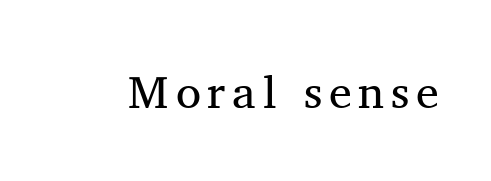
{"serif": "yes", "italic": "no", "bold": "no", "weight": "regular", "width": "normal", "stroke_contrast": "medium", "x_height": "medium", "monospaced": "no", "underline": "no", "glyph_px": 46}
